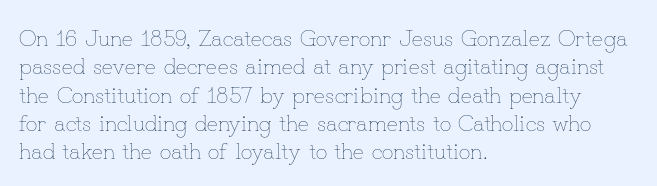
Q: Is the text bold? A: No.
Q: Is the text italic (slanted)? A: No, it is upright.
Q: Is the text underlined? A: No.
Q: How is the paragraph aligned? A: Left-aligned.
Q: Is the spacing between letters normal or unusually wide? A: Normal.
